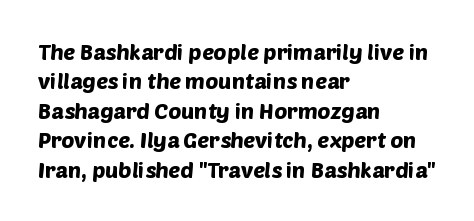
Q: Is the text underlined? A: No.
Q: How is the paragraph aligned? A: Left-aligned.
Q: Is the spacing between letters normal or unusually wide? A: Normal.
Q: Is the spacing between lines tight, normal or loose? A: Normal.
